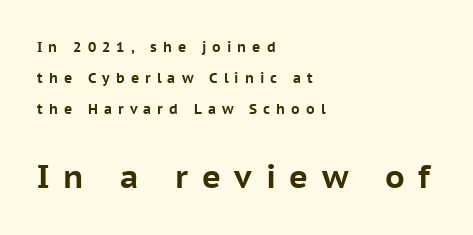
This sample has the flowing, uneven cadence of proportional lettering. The typesetter chose a ragged-right arrangement here. Compare the two chunks: the lower has the greater cap height. The type sits square on the baseline with zero lean. The letters are bold, with thick, heavy strokes. Nothing sits at the stroke ends, so this counts as sans-serif.
